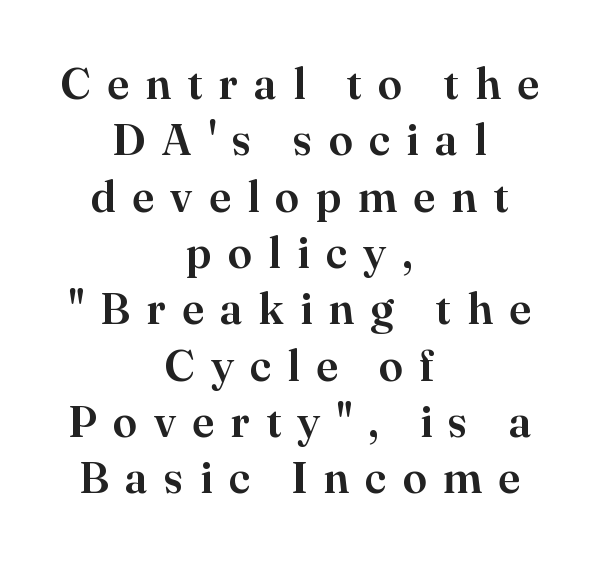
{"serif": "yes", "italic": "no", "width": "normal", "stroke_contrast": "high", "x_height": "small", "monospaced": "no", "underline": "no", "align": "center", "line_spacing": "normal", "line_spacing_ratio": 1.28, "letter_spacing": "wide", "letter_spacing_em": 0.37, "glyph_px": 44}
